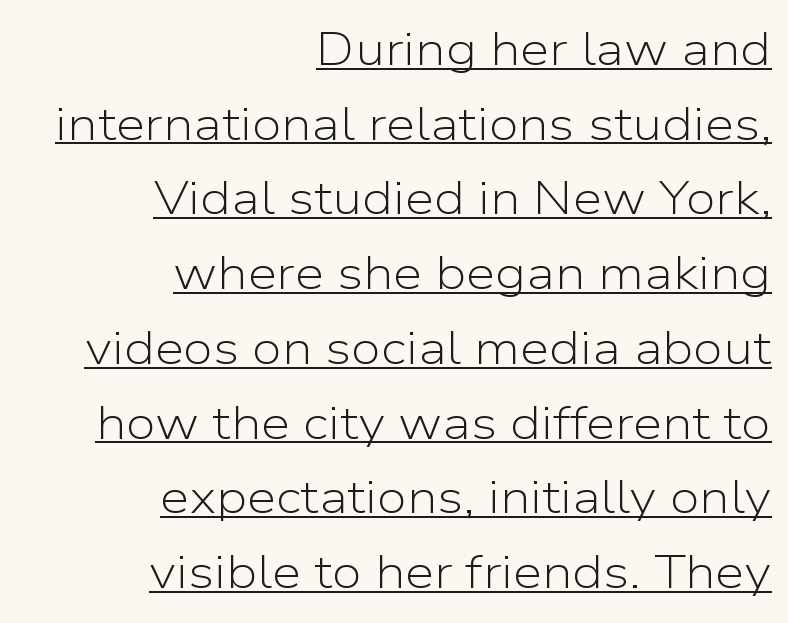
The image shows 47 px light sans-serif type, upright; set right-aligned, normal line spacing (1.59x), normal letter spacing, underlined; low stroke contrast and a medium x-height.
